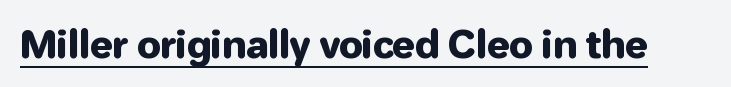
How are the letters spaced? Ordinarily, with no added tracking. Serif or sans? Sans — the stroke terminals are bare. A rule runs beneath these lines of type. Character widths vary here, with narrow letters taking less room than wide ones.
